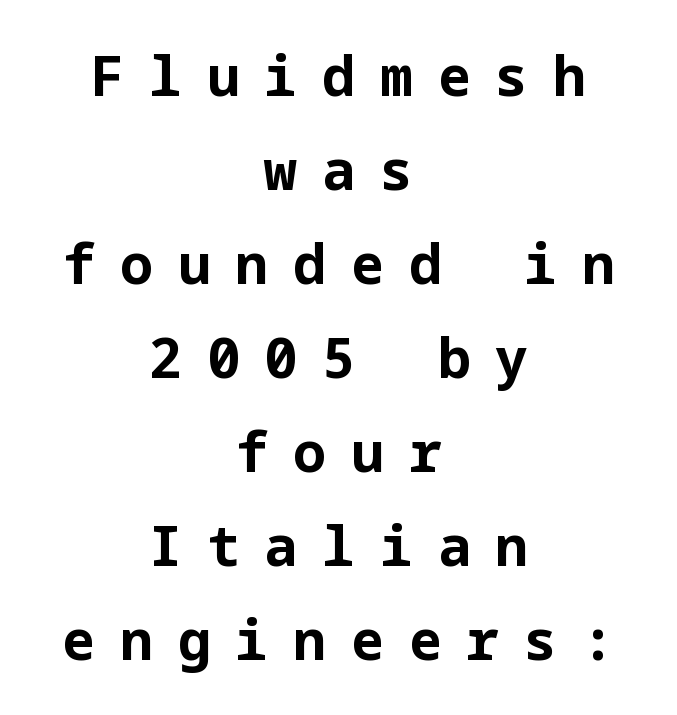
{"serif": "no", "italic": "no", "bold": "yes", "weight": "bold", "width": "normal", "stroke_contrast": "low", "x_height": "medium", "underline": "no", "align": "center", "line_spacing_ratio": 1.71, "letter_spacing": "wide", "letter_spacing_em": 0.45, "glyph_px": 55}
